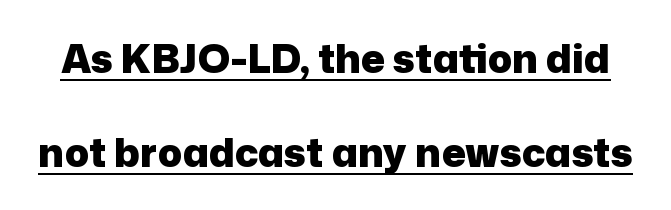
Q: Is the text bold? A: Yes.
Q: Is the text italic (slanted)? A: No, it is upright.
Q: Is the typeface a serif or a sans-serif typeface? A: Sans-serif.
Q: Is the text underlined? A: Yes.
Q: Is the spacing between letters normal or unusually wide? A: Normal.
Q: Is the spacing between lines tight, normal or loose? A: Loose.
Q: Width (condensed, normal, or wide)? A: Normal.
Q: Stroke contrast? A: Low.
Q: x-height? A: Medium.
Q: Monospaced? A: No.
